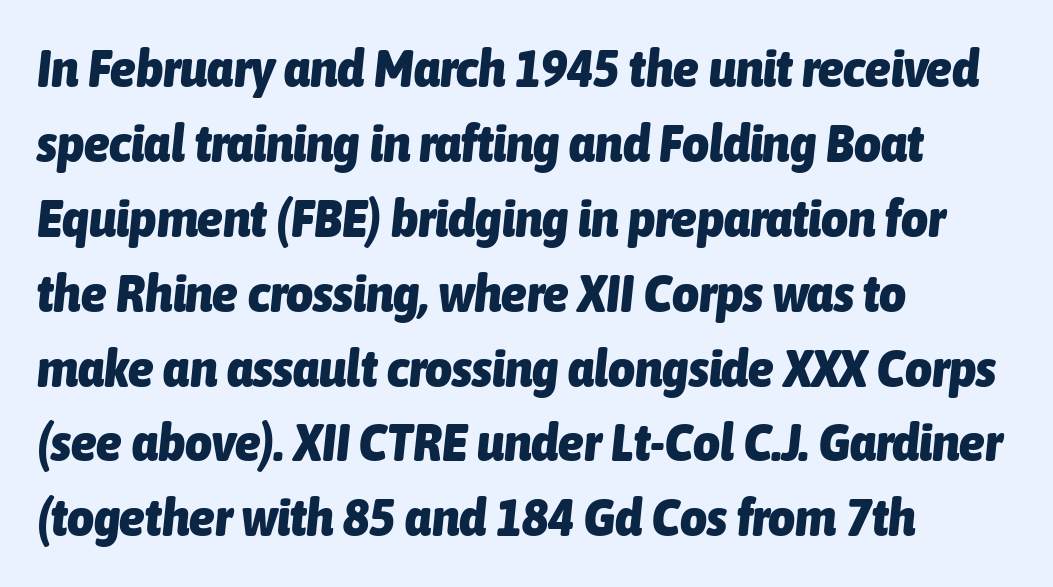
{"italic": "yes", "lean": "right", "slant_degrees": 6, "bold": "yes", "weight": "heavy", "width": "condensed", "stroke_contrast": "low", "x_height": "medium", "monospaced": "no", "underline": "no", "align": "left", "line_spacing": "normal", "line_spacing_ratio": 1.44, "letter_spacing": "normal", "letter_spacing_em": 0.0, "glyph_px": 52}
